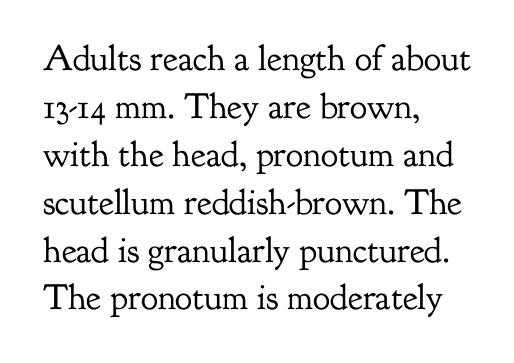
{"serif": "yes", "italic": "no", "bold": "no", "weight": "regular", "width": "normal", "stroke_contrast": "low", "x_height": "small", "monospaced": "no", "underline": "no", "align": "left", "line_spacing": "normal", "line_spacing_ratio": 1.33, "letter_spacing": "normal", "letter_spacing_em": 0.0, "glyph_px": 36}
